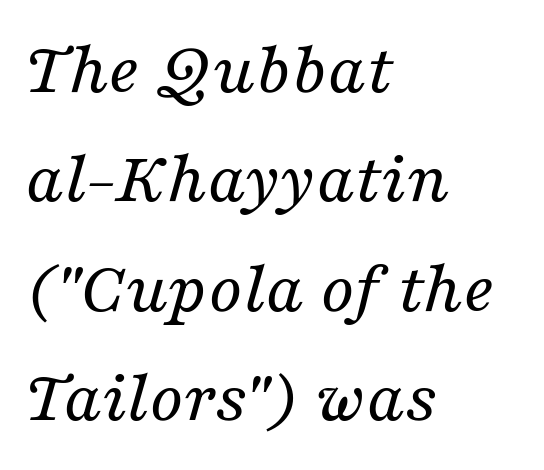
Character widths vary here, with narrow letters taking less room than wide ones. The rendering applies a slant to the glyphs. Just letters on the line, the space beneath them empty. In terms of letterform style, serifs are clearly present. The letters look calm and open, with moderate or lighter stems. Does the copy run flush right? No — it runs flush left.
